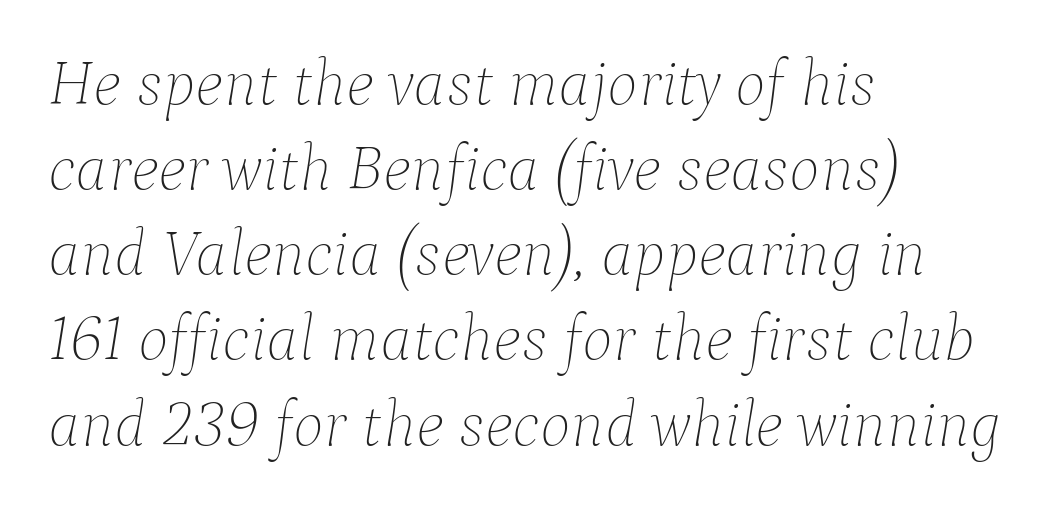
Style check: oblique. A classic flush-left, rag-right setting is used for this passage. Stems and bowls with no extra thickness — not bold. Think of a printed novel: that variable character pitch is what you see here.
